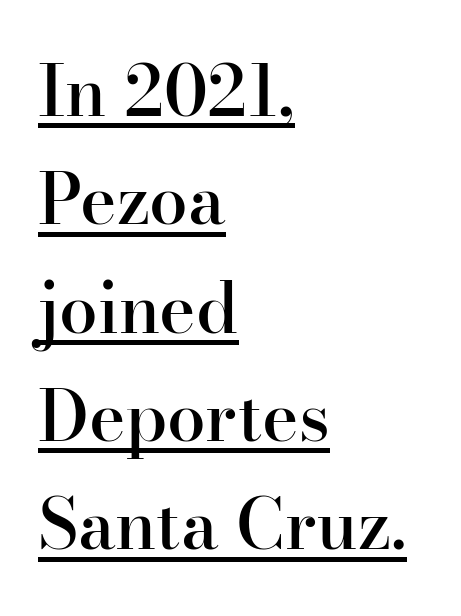
Q: Is the text bold? A: Semi-bold.
Q: Is the text italic (slanted)? A: No, it is upright.
Q: Is the typeface a serif or a sans-serif typeface? A: Serif.
Q: Is the text underlined? A: Yes.
Q: How is the paragraph aligned? A: Left-aligned.
Q: Is the spacing between letters normal or unusually wide? A: Normal.
Q: Is the spacing between lines tight, normal or loose? A: Normal.
Q: Width (condensed, normal, or wide)? A: Normal.
Q: Stroke contrast? A: High.
Q: x-height? A: Small.
Q: Monospaced? A: No.
